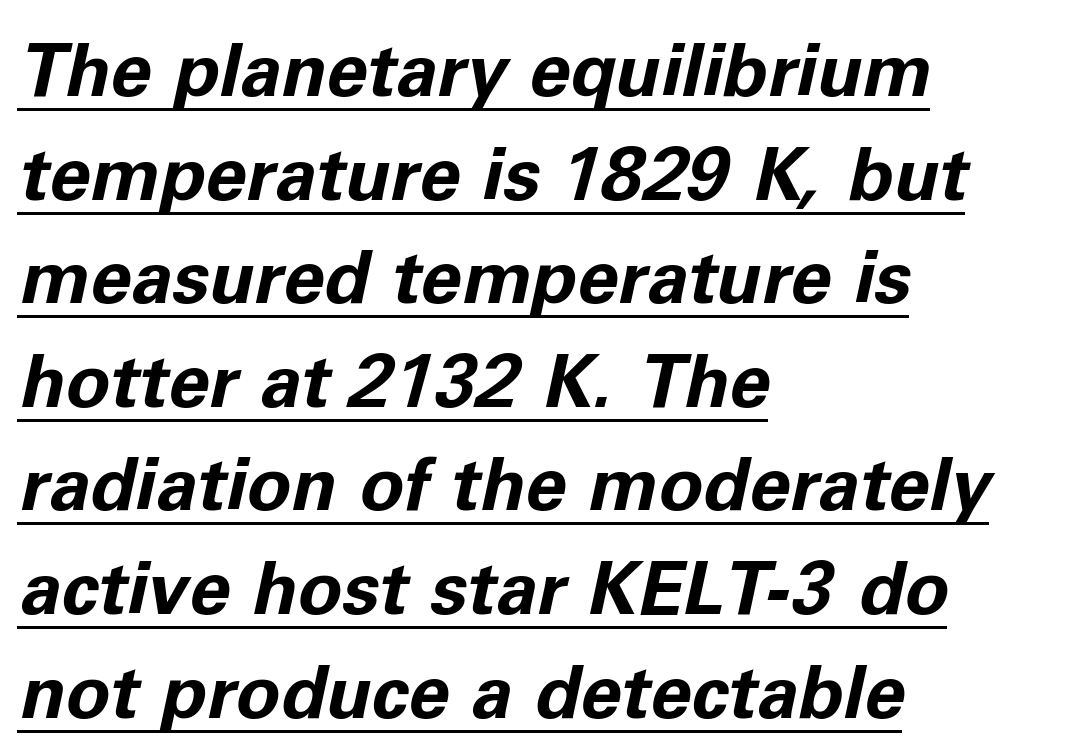
{"italic": "yes", "lean": "right", "slant_degrees": 11, "bold": "yes", "weight": "bold", "width": "normal", "stroke_contrast": "low", "x_height": "medium", "monospaced": "no", "underline": "yes", "align": "left", "line_spacing": "normal", "line_spacing_ratio": 1.4, "letter_spacing": "normal", "letter_spacing_em": 0.0, "glyph_px": 74}
